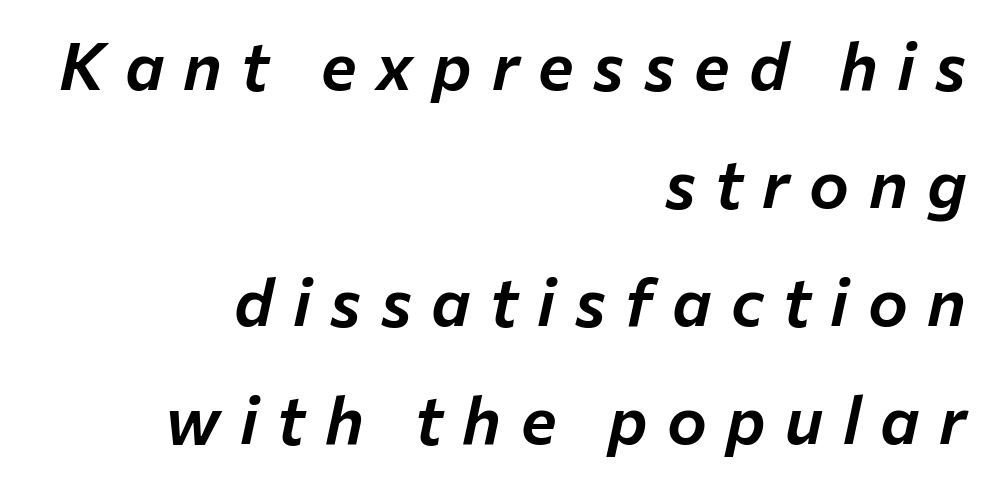
{"italic": "yes", "lean": "right", "slant_degrees": 12, "width": "normal", "stroke_contrast": "low", "x_height": "medium", "monospaced": "no", "underline": "no", "align": "right", "line_spacing_ratio": 1.76, "letter_spacing": "wide", "letter_spacing_em": 0.29, "glyph_px": 67}
